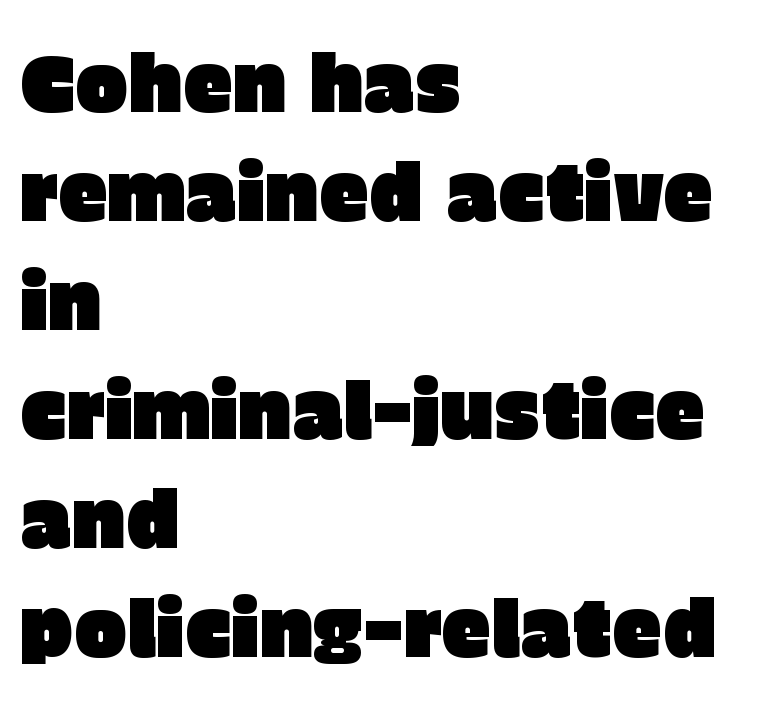
The image shows 79 px sans-serif type, upright; set left-aligned, normal line spacing (1.38x), normal letter spacing, not underlined; low stroke contrast and a large x-height.
